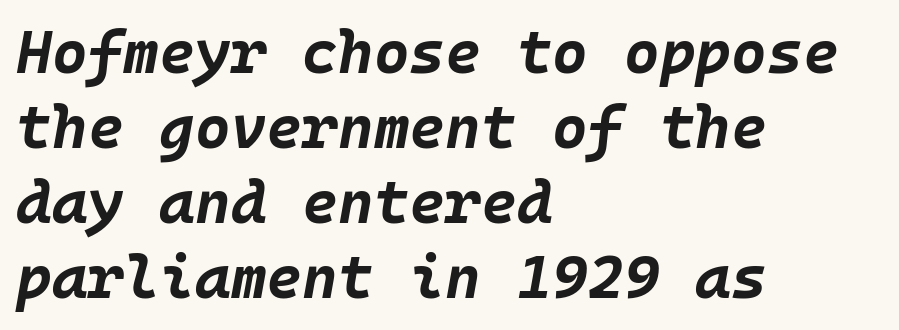
A bare baseline throughout the passage. Line starts are locked; line ends wander. Does extra space separate the letters? No, they use regular spacing. Notice how the stems are inclined rather than vertical — that's the hallmark of italics.
